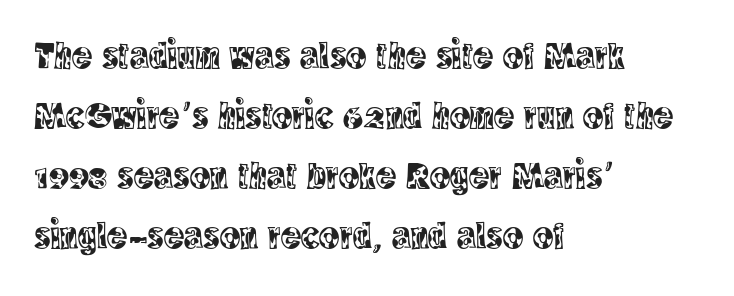
A normal amount of white space separates one row of letters from the next. Character widths vary here, with narrow letters taking less room than wide ones. The strip under each line holds only bare page. A typesetter would mark this as roman, not italic. These lines are set flush left with a ragged right edge. Does the type have serifs? Yes, each stem ends in a small foot.
